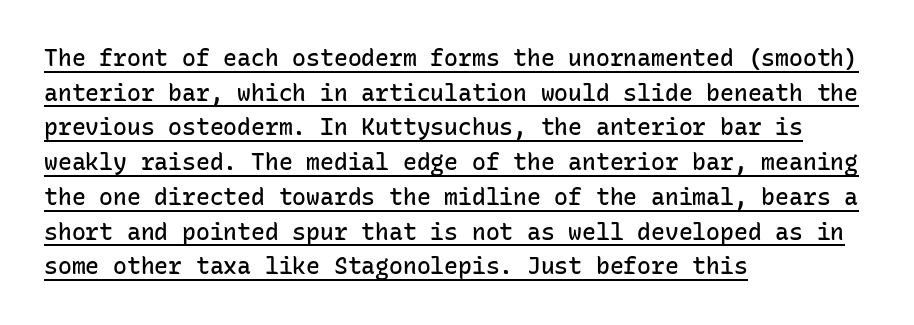
Upright lettering throughout. You could call the tracking neutral — neither tight nor loose. Every letter is mildly thick-stroked: semibold rather than bold. Quick note: interline space is typical. Teacher's note: observe the even left margin — that is flush-left alignment. What decoration does the sample have? An underline.
